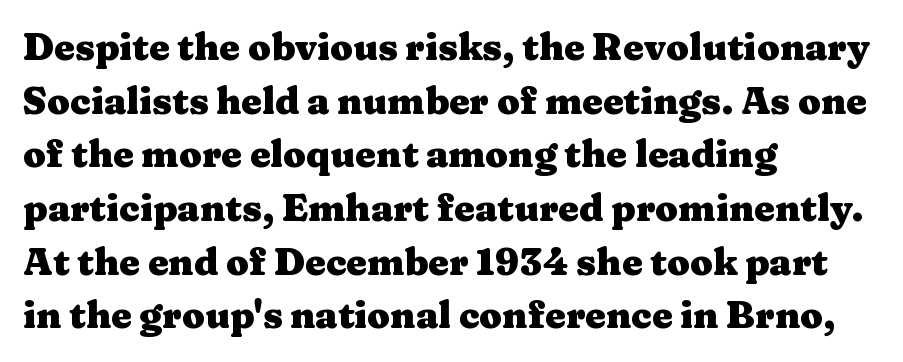
{"serif": "yes", "italic": "no", "bold": "yes", "weight": "heavy", "width": "wide", "stroke_contrast": "medium", "x_height": "medium", "monospaced": "no", "underline": "no", "align": "left", "line_spacing": "normal", "line_spacing_ratio": 1.45, "letter_spacing": "normal", "letter_spacing_em": 0.0, "glyph_px": 37}
